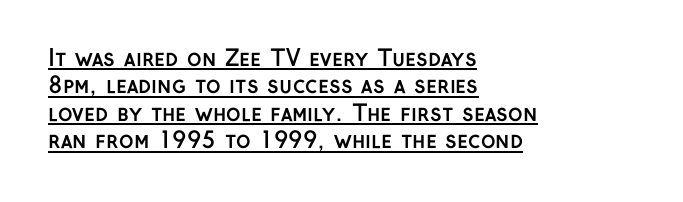
{"italic": "no", "bold": "yes", "underline": "yes", "align": "left", "line_spacing": "normal", "line_spacing_ratio": 1.25, "letter_spacing": "normal", "letter_spacing_em": 0.0, "glyph_px": 22}
